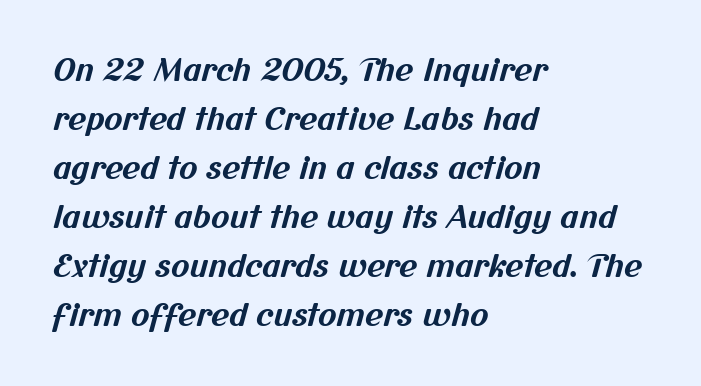
The image shows 31 px bold sans-serif type; set left-aligned, normal line spacing (1.58x), normal letter spacing, not underlined; medium stroke contrast and a medium x-height.
